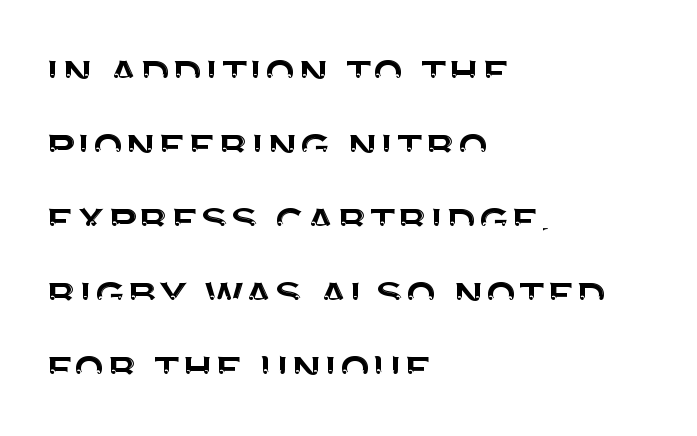
Q: Is the text italic (slanted)? A: No, it is upright.
Q: Is the typeface a serif or a sans-serif typeface? A: Sans-serif.
Q: Is the text underlined? A: No.
Q: How is the paragraph aligned? A: Left-aligned.
Q: Is the spacing between letters normal or unusually wide? A: Normal.
Q: Is the spacing between lines tight, normal or loose? A: Normal.
Q: Width (condensed, normal, or wide)? A: Normal.
Q: Stroke contrast? A: Medium.
Q: x-height? A: Large.
Q: Monospaced? A: No.
